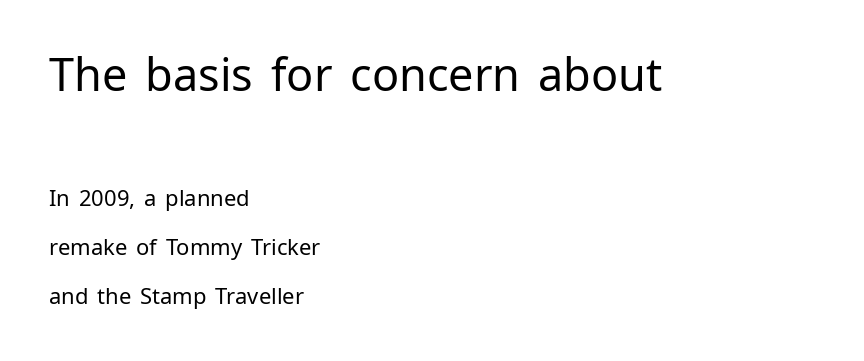
Summary of weight: not heavy and not bold. Between these two stacked blocks, the higher one wins on size. Is the block centered? No — it sits flush against the left margin. Check under the words: just untouched page.
